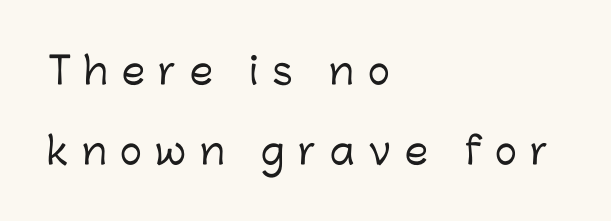
Rows of type keep a wide berth in the vertical direction. Unlike italic type, these characters show no tilt at all. Spacing between characters has been opened up far beyond the box default. Where is the straight margin? On the left. Do the characters align in a grid? No, the font is proportional. No word sits above an underline.
